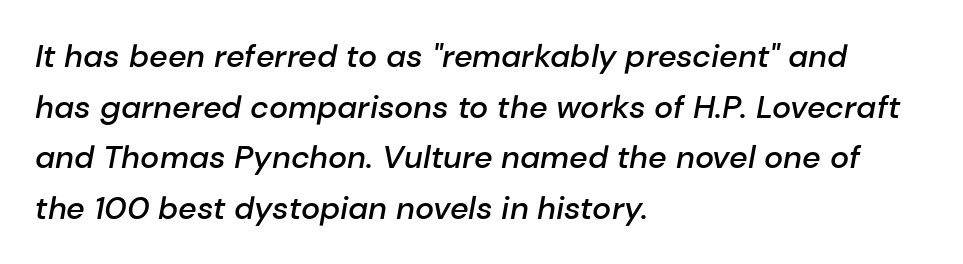
The image shows 32 px semibold type, italic (leaning right); set left-aligned, normal line spacing (1.58x), normal letter spacing, not underlined; low stroke contrast and a medium x-height.
